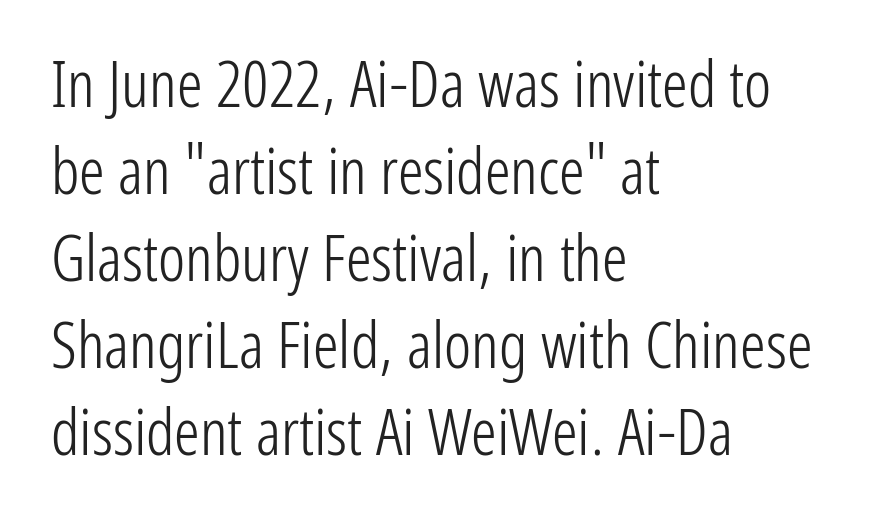
The image shows 64 px light, condensed sans-serif type, upright; set left-aligned, normal line spacing (1.36x), normal letter spacing, not underlined; low stroke contrast and a medium x-height.
